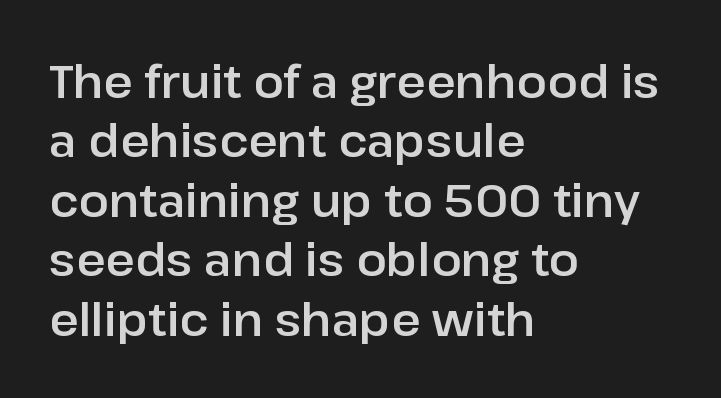
{"serif": "no", "italic": "no", "width": "normal", "stroke_contrast": "low", "x_height": "medium", "monospaced": "no", "underline": "no", "align": "left", "line_spacing": "normal", "line_spacing_ratio": 1.32, "letter_spacing": "normal", "letter_spacing_em": 0.0, "glyph_px": 45}
